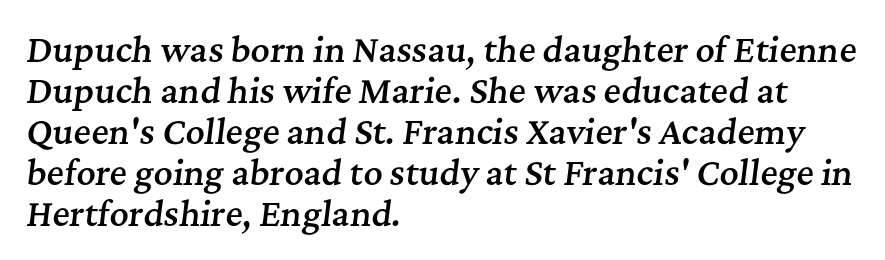
Descender tails drop into unmarked territory. The strokes are fattened partway — semibold, not bold. The line texture is even and compact thanks to regular tracking. The text block is weighted toward the left margin, trailing off unevenly rightward. Yep, that's italic — everything's leaning. The face used here is proportionally spaced, like ordinary book or web type.
